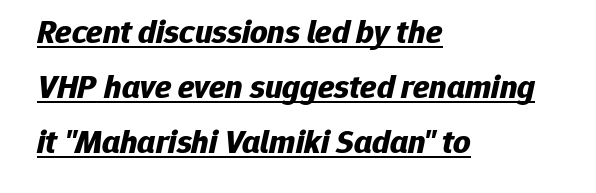
{"italic": "yes", "lean": "right", "slant_degrees": 12, "bold": "yes", "weight": "bold", "width": "normal", "stroke_contrast": "low", "x_height": "medium", "monospaced": "no", "underline": "yes", "align": "left", "line_spacing": "normal", "line_spacing_ratio": 1.62, "letter_spacing": "normal", "letter_spacing_em": 0.0, "glyph_px": 34}
